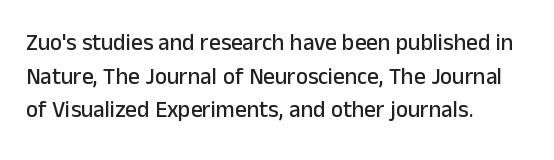
Notice how the passage keeps a crisp vertical edge on the left only. Ascenders rise straight up at ninety degrees. The passage shown is not underscored anywhere. Tracking value appears to be zero — textbook default spacing.
